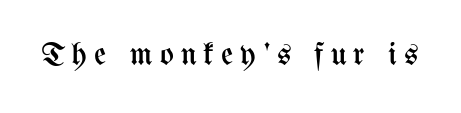
Q: Is the text bold? A: No.
Q: Is the text italic (slanted)? A: No, it is upright.
Q: Is the text underlined? A: No.
Q: Is the spacing between letters normal or unusually wide? A: Unusually wide.
Q: Width (condensed, normal, or wide)? A: Condensed.
Q: Stroke contrast? A: Medium.
Q: x-height? A: Medium.
Q: Monospaced? A: No.
